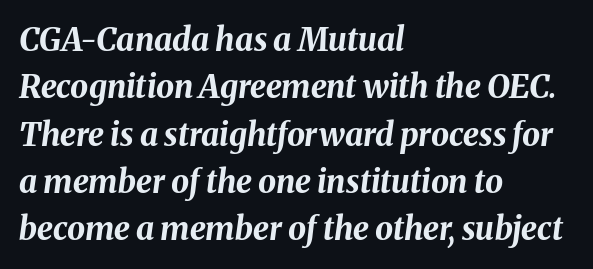
Vertically, the passage feels balanced, rows spaced as you'd expect. Notice how the passage keeps a crisp vertical edge on the left only. The glyphs have the mass of a bold cut. These lines are rendered in a variable-pitch font. Observe the lean: these are italic letterforms. Descenders are the only things crossing below the line.
